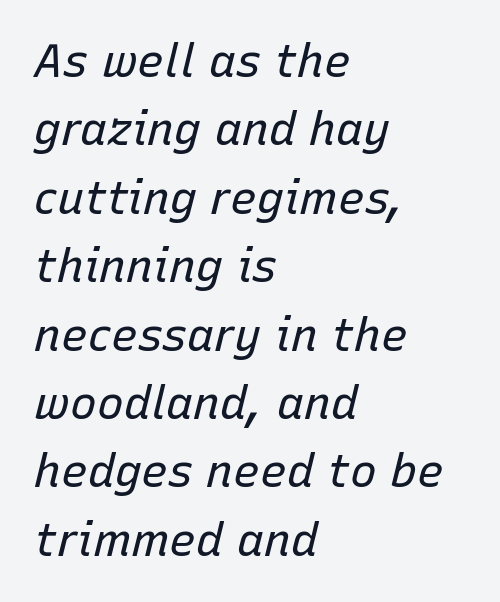
Bold? No — there's no thickening of the strokes. The lettering tilts uniformly, giving the passage an italic look. No extra tracking has been applied to these lines. The text block is weighted toward the left margin, trailing off unevenly rightward. Decoration check: the copy has no underline.
